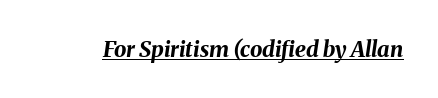
Q: Is the text bold? A: Yes.
Q: Is the text italic (slanted)? A: Yes, it leans right by about 8 degrees.
Q: Is the text underlined? A: Yes.
Q: Is the spacing between letters normal or unusually wide? A: Normal.
